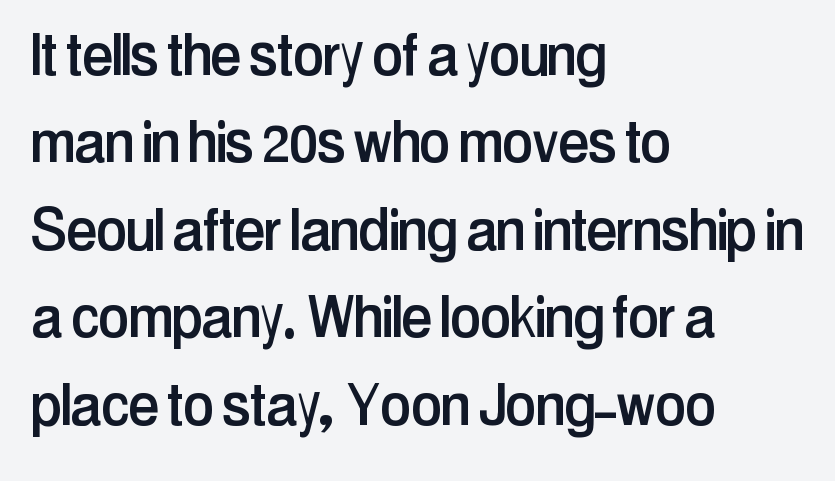
The image shows 70 px condensed sans-serif type, upright; set left-aligned, normal line spacing (1.25x), normal letter spacing, not underlined; low stroke contrast and a medium x-height.
